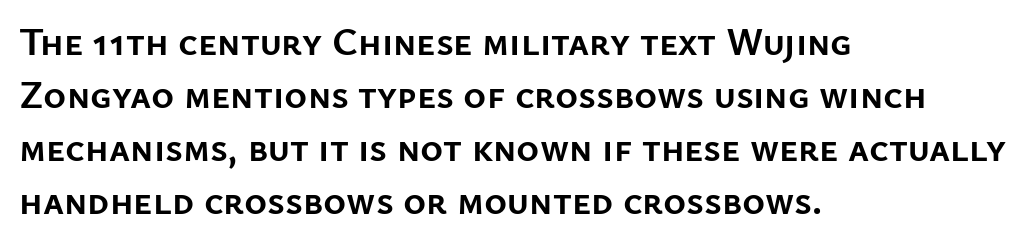
Q: Is the text bold? A: Yes.
Q: Is the text italic (slanted)? A: No, it is upright.
Q: Is the typeface a serif or a sans-serif typeface? A: Sans-serif.
Q: Is the text underlined? A: No.
Q: How is the paragraph aligned? A: Left-aligned.
Q: Is the spacing between letters normal or unusually wide? A: Normal.
Q: Is the spacing between lines tight, normal or loose? A: Normal.
Q: Width (condensed, normal, or wide)? A: Normal.
Q: Stroke contrast? A: Low.
Q: x-height? A: Medium.
Q: Monospaced? A: No.
